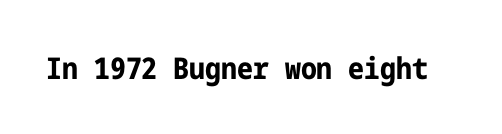
Q: Is the text bold? A: Yes.
Q: Is the text italic (slanted)? A: No, it is upright.
Q: Is the typeface a serif or a sans-serif typeface? A: Sans-serif.
Q: Is the text underlined? A: No.
Q: Is the spacing between letters normal or unusually wide? A: Normal.
Q: Width (condensed, normal, or wide)? A: Condensed.
Q: Stroke contrast? A: Low.
Q: x-height? A: Medium.
